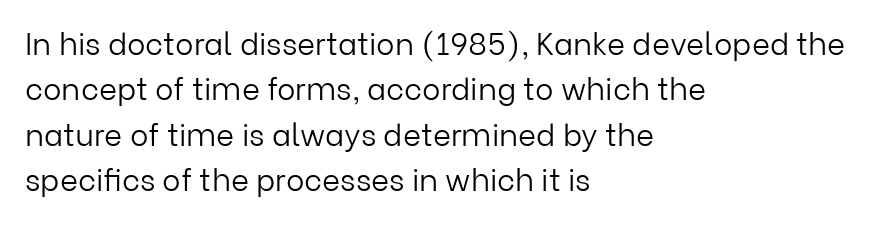
The image shows 31 px light sans-serif type, upright; set left-aligned, normal line spacing (1.46x), normal letter spacing, not underlined; low stroke contrast and a medium x-height.
